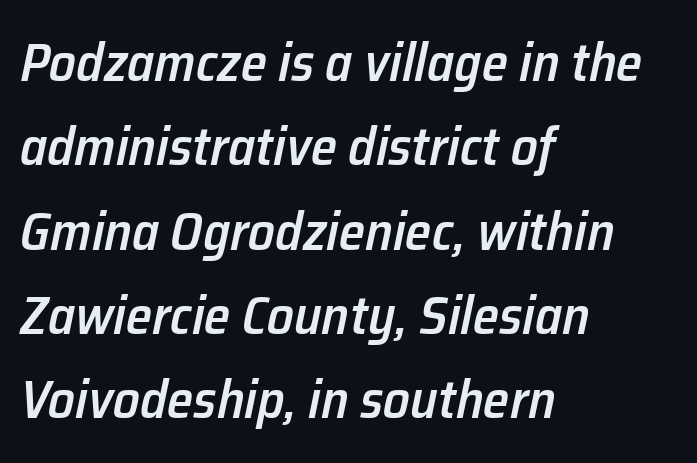
Between one letter and the next there's only the usual sliver of space. Vertically, the passage feels balanced, rows spaced as you'd expect. If you drew a ruler down the left edge, every line would touch it. Looking at the ascenders, they clearly lean. A typesetter would call this proportional, since set widths differ per character.
